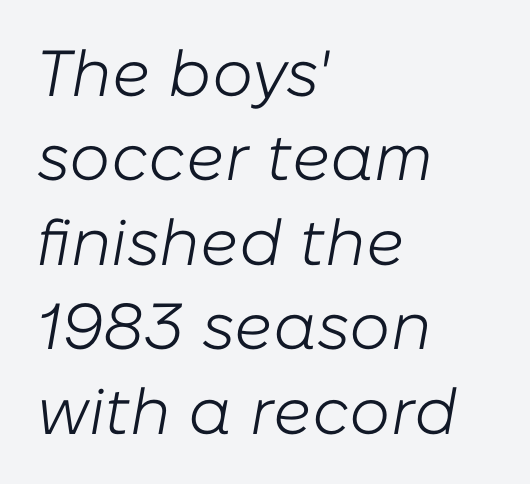
{"italic": "yes", "lean": "right", "slant_degrees": 10, "bold": "no", "weight": "light", "width": "normal", "stroke_contrast": "low", "x_height": "medium", "monospaced": "no", "underline": "no", "align": "left", "line_spacing": "normal", "line_spacing_ratio": 1.3, "letter_spacing": "normal", "letter_spacing_em": 0.0, "glyph_px": 65}
